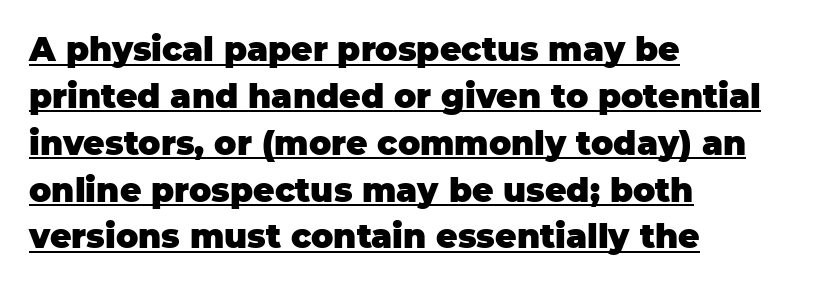
{"serif": "no", "italic": "no", "bold": "yes", "weight": "heavy", "width": "normal", "stroke_contrast": "low", "x_height": "large", "monospaced": "no", "underline": "yes", "align": "left", "line_spacing": "normal", "line_spacing_ratio": 1.42, "letter_spacing": "normal", "letter_spacing_em": 0.0, "glyph_px": 33}
